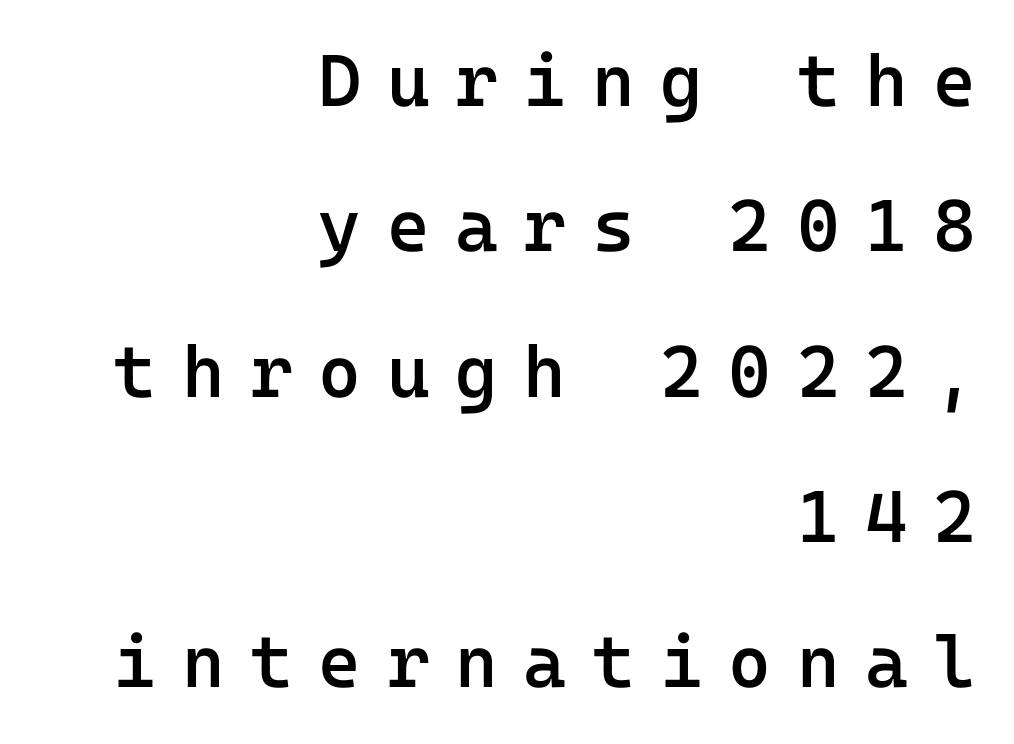
Q: Is the text bold? A: Semi-bold.
Q: Is the text italic (slanted)? A: No, it is upright.
Q: Is the typeface a serif or a sans-serif typeface? A: Sans-serif.
Q: Is the text underlined? A: No.
Q: How is the paragraph aligned? A: Right-aligned.
Q: Is the spacing between letters normal or unusually wide? A: Unusually wide.
Q: Is the spacing between lines tight, normal or loose? A: Loose.
Q: Width (condensed, normal, or wide)? A: Normal.
Q: Stroke contrast? A: Low.
Q: x-height? A: Medium.
Q: Monospaced? A: Yes.
